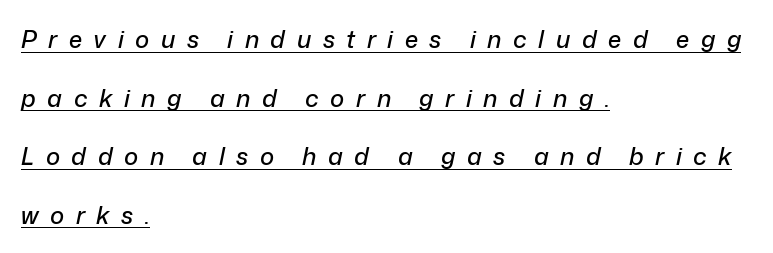
{"italic": "yes", "lean": "right", "slant_degrees": 12, "underline": "yes", "align": "left", "line_spacing": "loose", "line_spacing_ratio": 2.44, "letter_spacing": "wide", "letter_spacing_em": 0.48, "glyph_px": 24}
